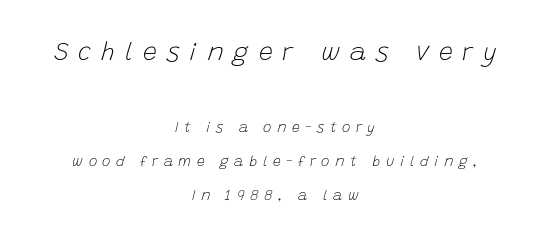
The rendering shrinks the type as you move from the upper chunk to the lower. No heavy texture on the line: the type isn't bold. Leading is clearly above the norm, producing a sparse column. The zone under the glyphs is completely vacant.
